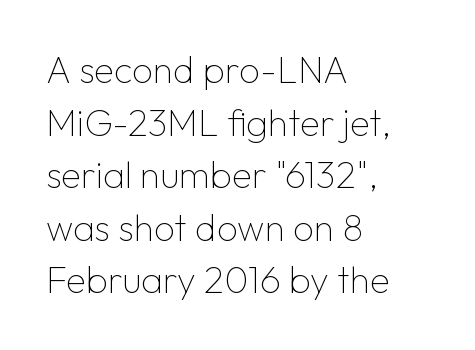
{"serif": "no", "italic": "no", "bold": "no", "weight": "thin", "width": "normal", "stroke_contrast": "low", "x_height": "medium", "monospaced": "no", "underline": "no", "align": "left", "line_spacing": "normal", "line_spacing_ratio": 1.42, "letter_spacing": "normal", "letter_spacing_em": 0.0, "glyph_px": 37}
